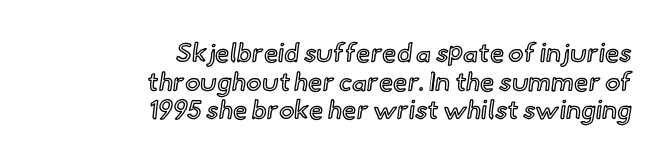
Q: Is the text italic (slanted)? A: Yes.
Q: Is the text underlined? A: No.
Q: How is the paragraph aligned? A: Right-aligned.
Q: Is the spacing between letters normal or unusually wide? A: Normal.
Q: Is the spacing between lines tight, normal or loose? A: Tight.
